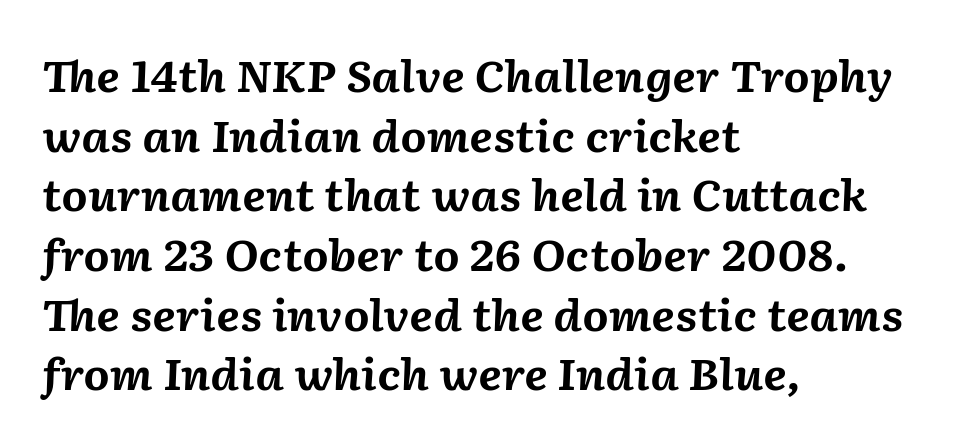
Q: Is the text bold? A: Yes.
Q: Is the text italic (slanted)? A: Yes, it leans right by about 2 degrees.
Q: Is the text underlined? A: No.
Q: How is the paragraph aligned? A: Left-aligned.
Q: Is the spacing between letters normal or unusually wide? A: Normal.
Q: Is the spacing between lines tight, normal or loose? A: Normal.
Q: Width (condensed, normal, or wide)? A: Normal.
Q: Stroke contrast? A: Medium.
Q: x-height? A: Medium.
Q: Monospaced? A: No.
